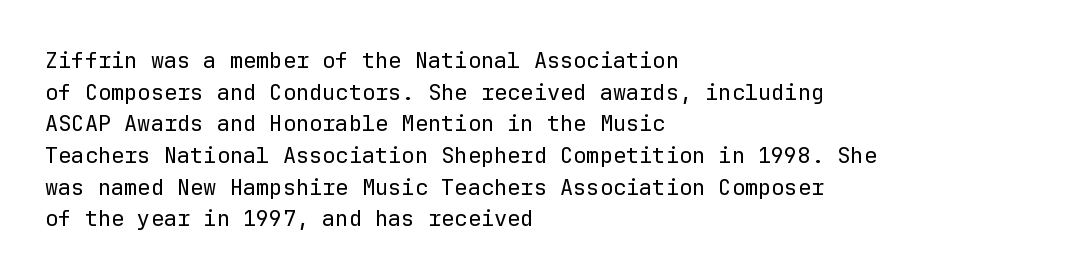
The image shows 22 px text type, upright; set left-aligned, normal line spacing (1.44x), normal letter spacing, not underlined.
